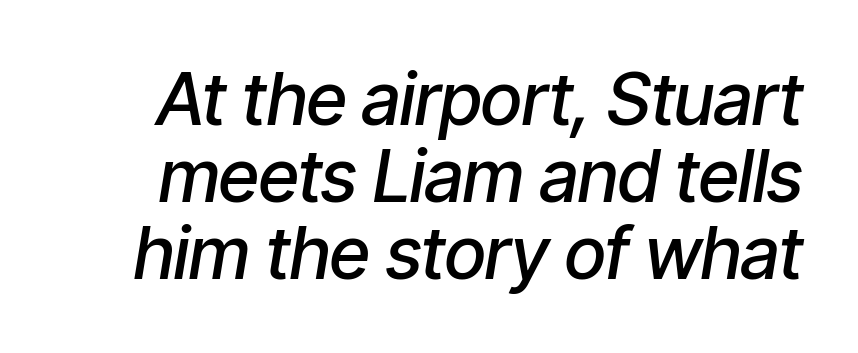
{"italic": "yes", "lean": "right", "slant_degrees": 9, "bold": "semi", "weight": "semibold", "width": "condensed", "stroke_contrast": "low", "x_height": "medium", "monospaced": "no", "underline": "no", "line_spacing": "tight", "line_spacing_ratio": 1.07, "letter_spacing": "normal", "letter_spacing_em": 0.0, "glyph_px": 72}
